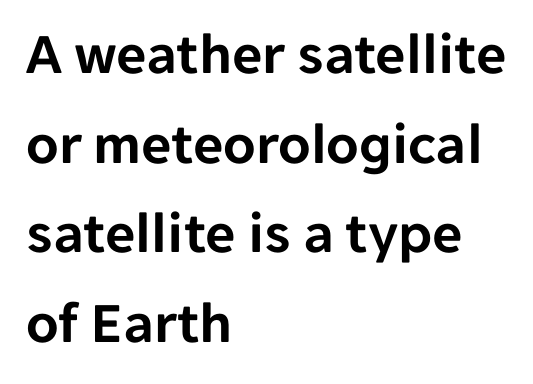
The rendering uses natural spacing where letterforms have individual widths. Honestly, the row spacing looks completely unremarkable. What kind of face is this? One without serifs — a sans. Alignment: flush left. The zone under the glyphs is completely vacant.
